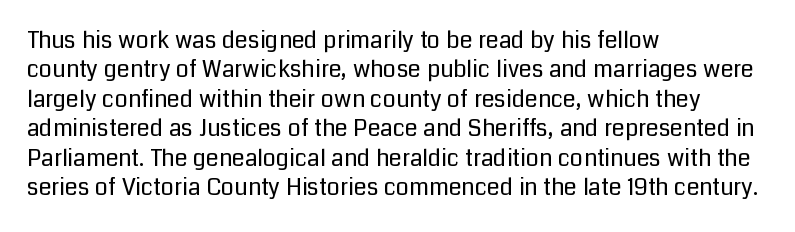
Q: Is the text bold? A: No.
Q: Is the text italic (slanted)? A: No, it is upright.
Q: Is the text underlined? A: No.
Q: How is the paragraph aligned? A: Left-aligned.
Q: Is the spacing between letters normal or unusually wide? A: Normal.
Q: Is the spacing between lines tight, normal or loose? A: Normal.
